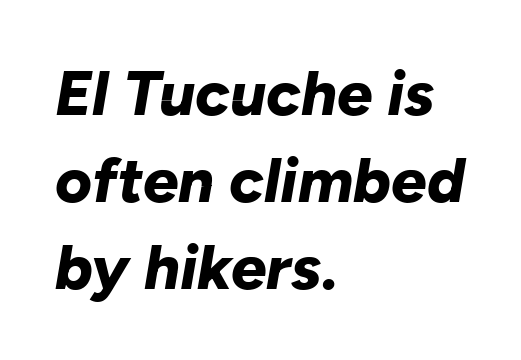
Q: Is the text bold? A: Yes.
Q: Is the text italic (slanted)? A: Yes, it leans right by about 10 degrees.
Q: Is the text underlined? A: No.
Q: How is the paragraph aligned? A: Left-aligned.
Q: Is the spacing between letters normal or unusually wide? A: Normal.
Q: Is the spacing between lines tight, normal or loose? A: Normal.
Q: Width (condensed, normal, or wide)? A: Normal.
Q: Stroke contrast? A: Low.
Q: x-height? A: Medium.
Q: Monospaced? A: No.
